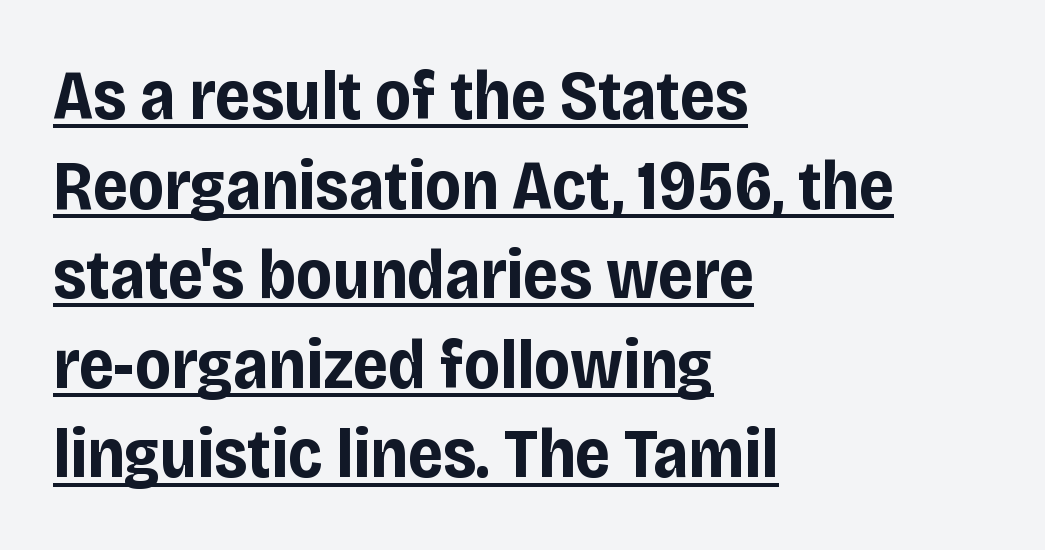
The image shows 70 px bold, condensed sans-serif type, upright; set left-aligned, normal line spacing (1.28x), normal letter spacing, underlined; low stroke contrast and a large x-height.
